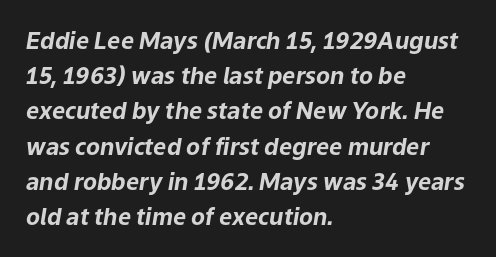
Q: Is the text bold? A: Yes.
Q: Is the text italic (slanted)? A: Yes, it leans right by about 9 degrees.
Q: Is the text underlined? A: No.
Q: How is the paragraph aligned? A: Left-aligned.
Q: Is the spacing between letters normal or unusually wide? A: Normal.
Q: Is the spacing between lines tight, normal or loose? A: Normal.
